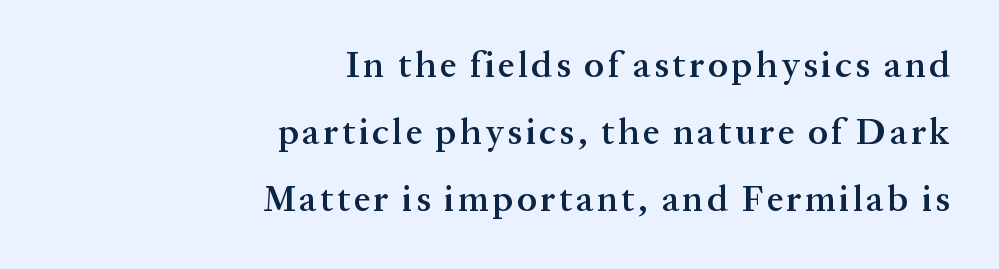
{"serif": "yes", "italic": "no", "bold": "semi", "weight": "semibold", "width": "normal", "stroke_contrast": "medium", "x_height": "medium", "monospaced": "no", "underline": "no", "align": "right", "line_spacing_ratio": 1.86, "glyph_px": 36}
